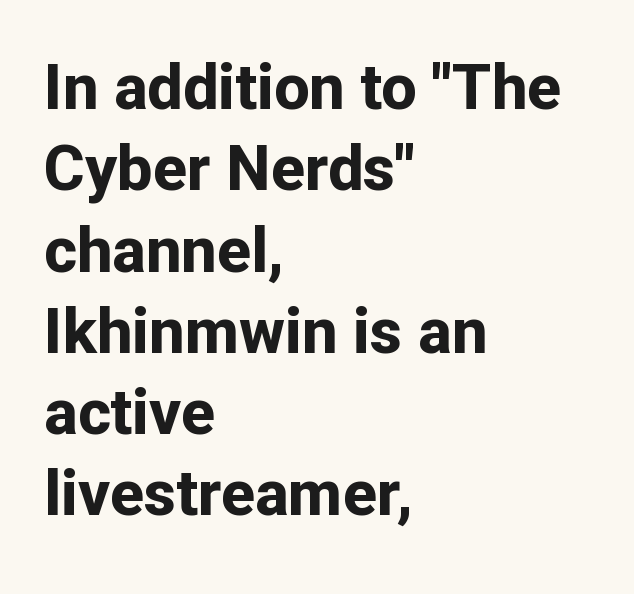
What's the leading like? Ordinary, nothing unusual. Honestly, there is no underline to notice here at all. The glyphs in this specimen are sans serif. Bold? Absolutely — the strokes are thick and heavy. Is the block centered? No — it sits flush against the left margin. The axis of the letterforms is exactly vertical.
